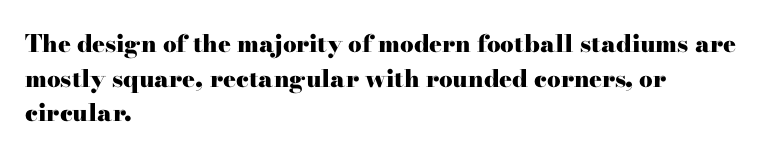
{"italic": "no", "bold": "yes", "underline": "no", "align": "left", "line_spacing": "normal", "line_spacing_ratio": 1.44, "letter_spacing": "normal", "letter_spacing_em": 0.0, "glyph_px": 24}
